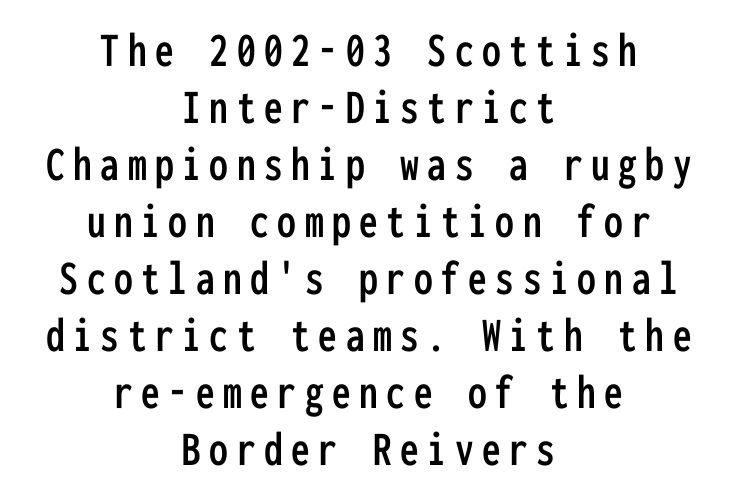
{"serif": "no", "italic": "no", "width": "condensed", "stroke_contrast": "low", "x_height": "medium", "monospaced": "yes", "underline": "no", "align": "center", "line_spacing": "tight", "line_spacing_ratio": 1.14, "glyph_px": 50}
